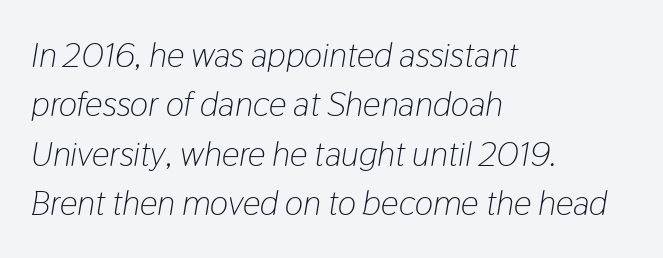
{"italic": "yes", "lean": "right", "slant_degrees": 9, "bold": "no", "weight": "light", "width": "condensed", "stroke_contrast": "low", "x_height": "medium", "monospaced": "no", "underline": "no", "align": "left", "line_spacing": "normal", "line_spacing_ratio": 1.41, "letter_spacing": "normal", "letter_spacing_em": 0.0, "glyph_px": 35}
